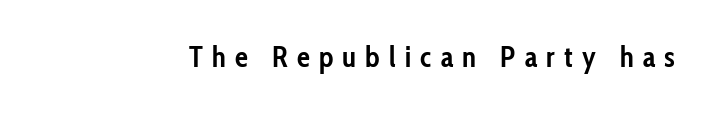
{"serif": "no", "italic": "no", "bold": "yes", "weight": "semibold", "width": "condensed", "stroke_contrast": "low", "x_height": "medium", "monospaced": "no", "underline": "no", "letter_spacing": "wide", "letter_spacing_em": 0.32, "glyph_px": 29}
